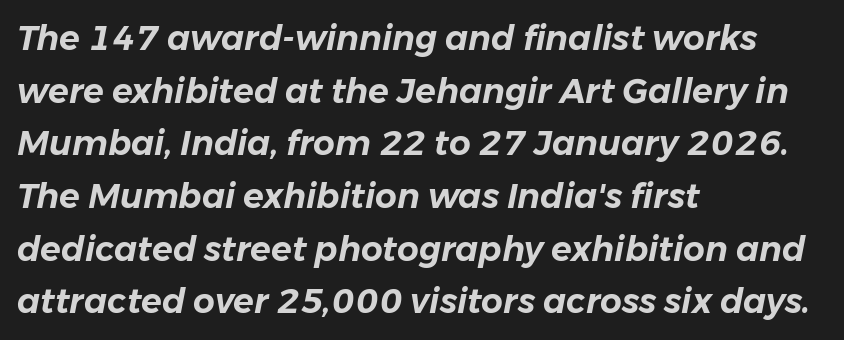
{"italic": "yes", "lean": "right", "slant_degrees": 11, "width": "normal", "stroke_contrast": "low", "x_height": "medium", "monospaced": "no", "underline": "no", "align": "left", "line_spacing": "normal", "line_spacing_ratio": 1.55, "letter_spacing": "normal", "letter_spacing_em": 0.0, "glyph_px": 34}
